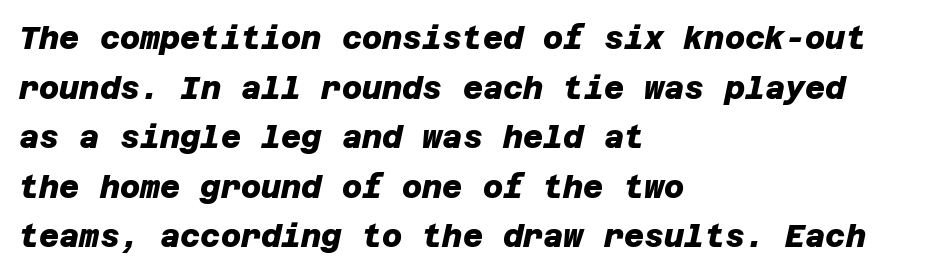
Q: Is the text bold? A: Yes.
Q: Is the typeface a serif or a sans-serif typeface? A: Sans-serif.
Q: Is the text underlined? A: No.
Q: How is the paragraph aligned? A: Left-aligned.
Q: Is the spacing between letters normal or unusually wide? A: Normal.
Q: Is the spacing between lines tight, normal or loose? A: Normal.
Q: Width (condensed, normal, or wide)? A: Normal.
Q: Stroke contrast? A: Low.
Q: x-height? A: Large.
